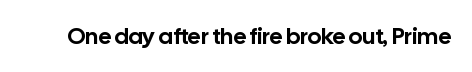
Q: Is the text italic (slanted)? A: No, it is upright.
Q: Is the text underlined? A: No.
Q: Is the spacing between letters normal or unusually wide? A: Normal.
